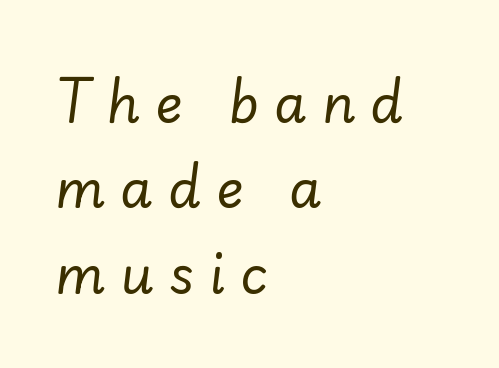
The setting favours the left margin, as ordinary paragraphs usually do. Each letter keeps its own natural width here, so spacing adapts to shape. Honestly, there is no underline to notice here at all. Between one letter and the next there's a generous, obvious gap. Unbolded letterforms with no extra heft.
